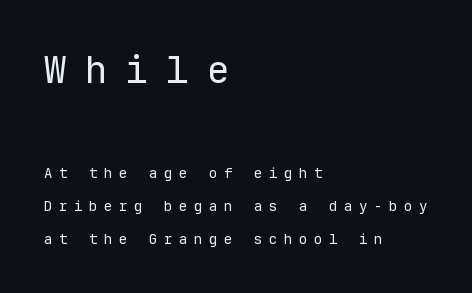
Q: Is the text bold? A: No.
Q: Is the text italic (slanted)? A: No, it is upright.
Q: Is the typeface a serif or a sans-serif typeface? A: Sans-serif.
Q: Is the text underlined? A: No.
Q: How is the paragraph aligned? A: Left-aligned.
Q: Is the spacing between letters normal or unusually wide? A: Unusually wide.
Q: Is the spacing between lines tight, normal or loose? A: Loose.
Q: Which block of text is set in a larger size, the first (top) or the second (bottom)? A: The first (top) one.
Q: Width (condensed, normal, or wide)? A: Normal.
Q: Stroke contrast? A: Low.
Q: x-height? A: Medium.
Q: Monospaced? A: Yes.
